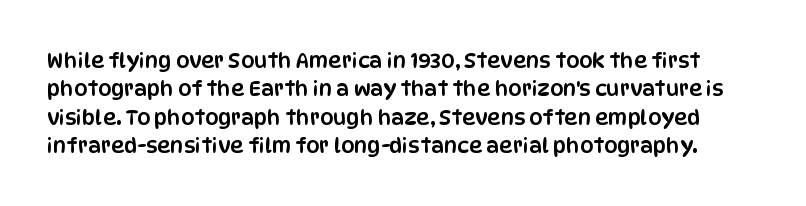
Q: Is the text italic (slanted)? A: No, it is upright.
Q: Is the text underlined? A: No.
Q: Is the spacing between letters normal or unusually wide? A: Normal.
Q: Is the spacing between lines tight, normal or loose? A: Normal.
